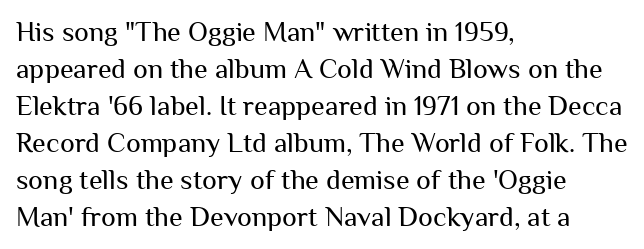
{"serif": "no", "italic": "no", "bold": "no", "weight": "regular", "width": "normal", "stroke_contrast": "medium", "x_height": "medium", "monospaced": "no", "underline": "no", "align": "left", "line_spacing": "normal", "line_spacing_ratio": 1.32, "letter_spacing": "normal", "letter_spacing_em": 0.0, "glyph_px": 28}
